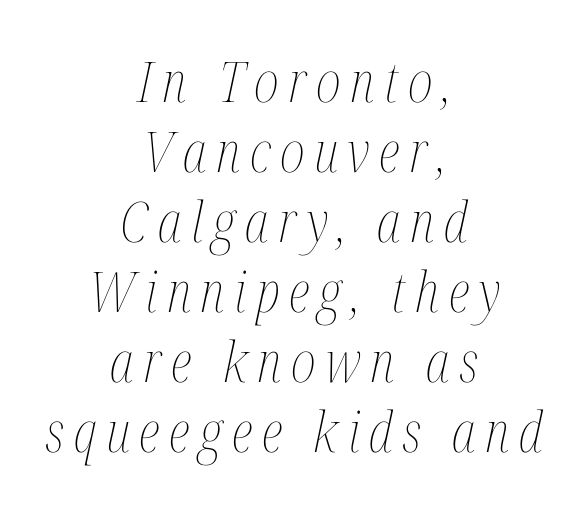
Q: Is the text bold? A: No.
Q: Is the text italic (slanted)? A: Yes, it leans right by about 12 degrees.
Q: Is the text underlined? A: No.
Q: How is the paragraph aligned? A: Centered.
Q: Is the spacing between lines tight, normal or loose? A: Normal.
Q: Width (condensed, normal, or wide)? A: Condensed.
Q: Stroke contrast? A: Medium.
Q: x-height? A: Medium.
Q: Monospaced? A: No.
